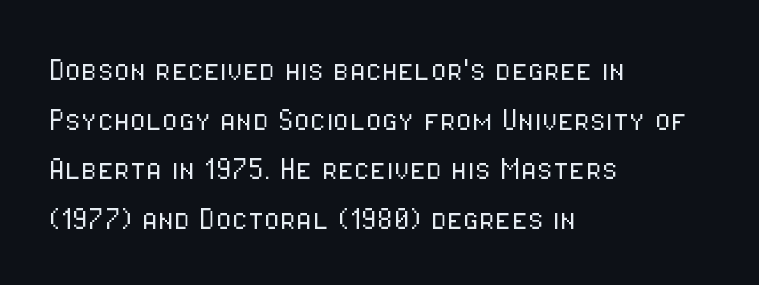
Q: Is the text bold? A: No.
Q: Is the text italic (slanted)? A: No, it is upright.
Q: Is the typeface a serif or a sans-serif typeface? A: Sans-serif.
Q: Is the text underlined? A: No.
Q: How is the paragraph aligned? A: Left-aligned.
Q: Is the spacing between letters normal or unusually wide? A: Normal.
Q: Is the spacing between lines tight, normal or loose? A: Normal.
Q: Width (condensed, normal, or wide)? A: Condensed.
Q: Stroke contrast? A: Low.
Q: x-height? A: Medium.
Q: Monospaced? A: No.
